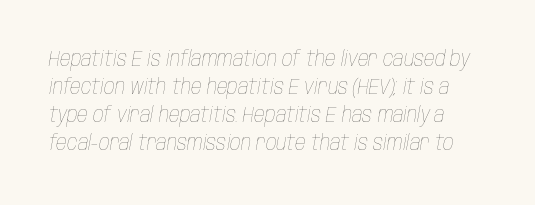
The image shows 21 px text type, italic (leaning right); set normal line spacing (1.33x), normal letter spacing, not underlined.
